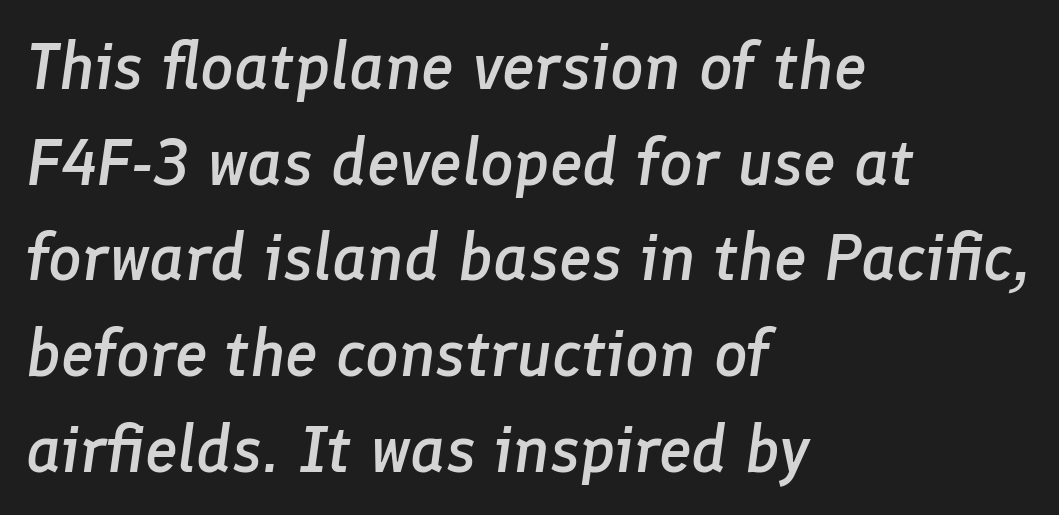
{"italic": "yes", "lean": "right", "slant_degrees": 8, "bold": "semi", "weight": "semibold", "width": "normal", "stroke_contrast": "low", "x_height": "medium", "monospaced": "no", "underline": "no", "align": "left", "line_spacing": "normal", "line_spacing_ratio": 1.45, "letter_spacing": "normal", "letter_spacing_em": 0.0, "glyph_px": 66}
